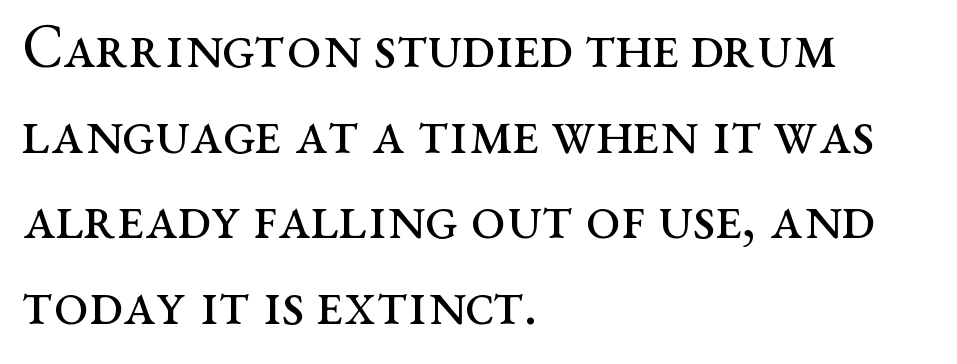
The image shows 62 px regular-weight, wide serif type, upright; set left-aligned, normal line spacing (1.38x), normal letter spacing, not underlined; medium stroke contrast and a medium x-height.
